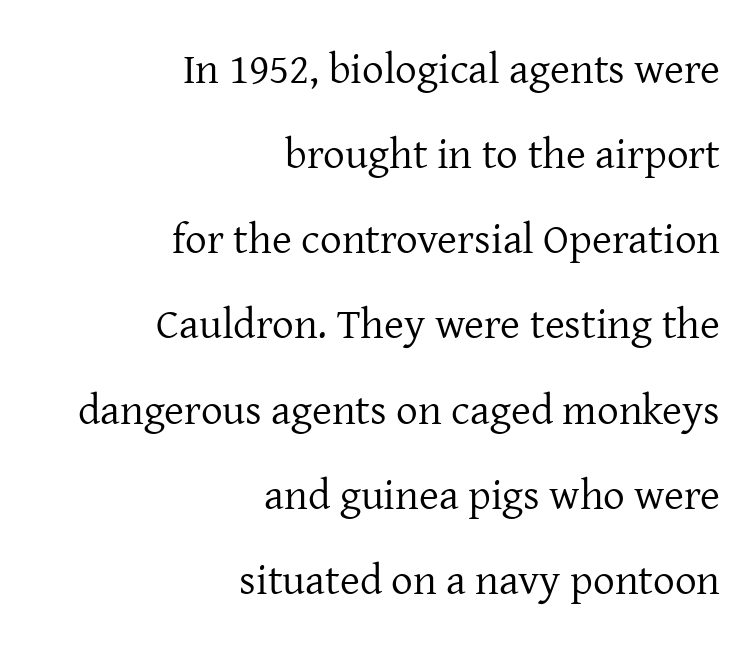
The passage is arranged like a letterhead date or caption credit — flush right. Font category for this specimen: serif. Note the varied advance widths — an 'i' is clearly narrower than an 'm'. The axis of the letterforms is exactly vertical. Unmarked baselines from the first word to the last.
